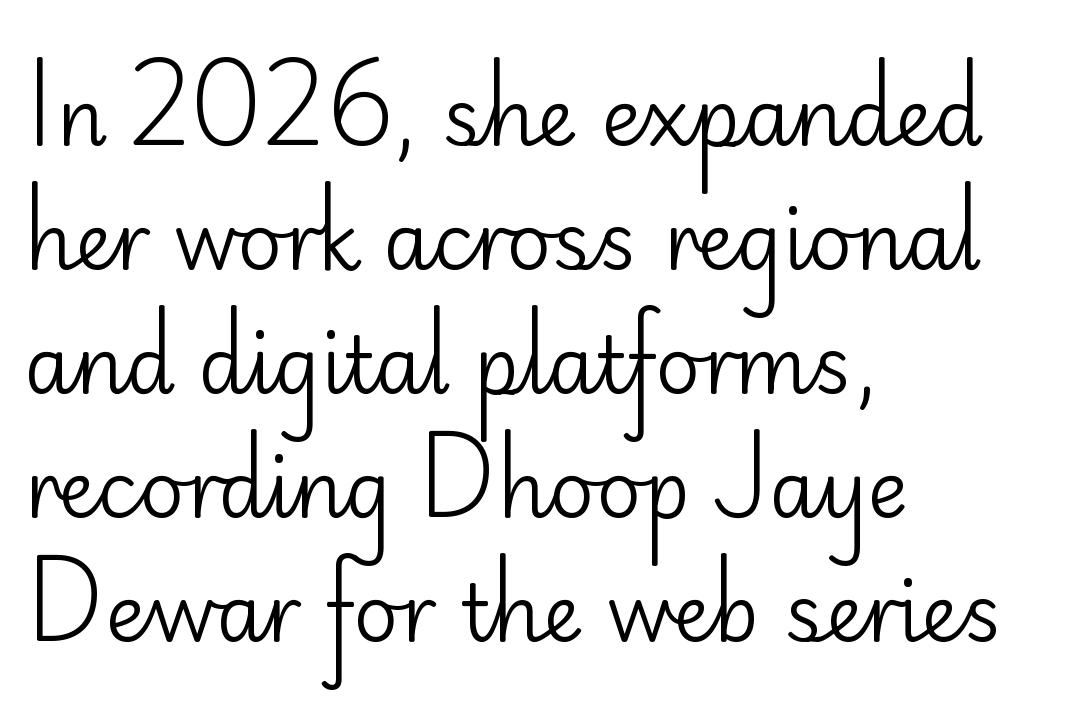
The image shows 78 px regular-weight sans-serif type, upright; set left-aligned, normal line spacing (1.59x), normal letter spacing, not underlined; low stroke contrast and a small x-height.
